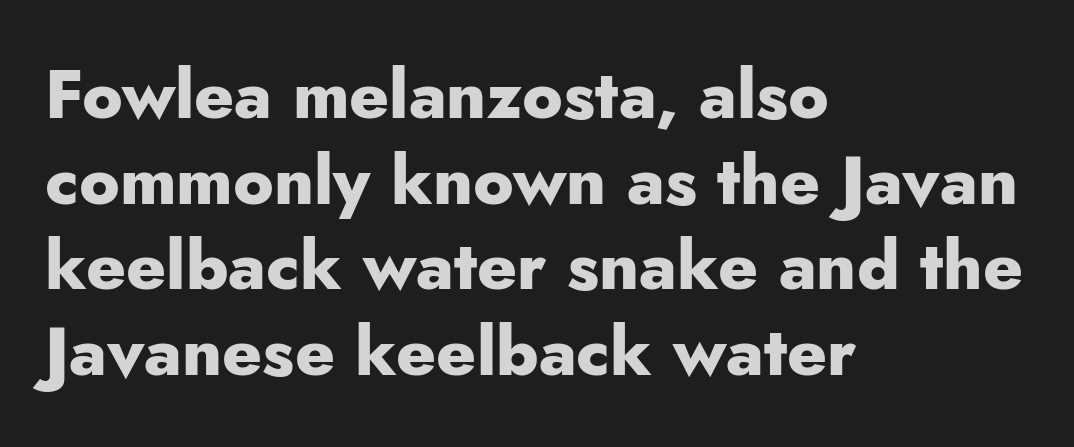
Q: Is the text bold? A: Yes.
Q: Is the text italic (slanted)? A: No, it is upright.
Q: Is the typeface a serif or a sans-serif typeface? A: Sans-serif.
Q: Is the text underlined? A: No.
Q: How is the paragraph aligned? A: Left-aligned.
Q: Is the spacing between letters normal or unusually wide? A: Normal.
Q: Is the spacing between lines tight, normal or loose? A: Normal.
Q: Width (condensed, normal, or wide)? A: Normal.
Q: Stroke contrast? A: Low.
Q: x-height? A: Small.
Q: Monospaced? A: No.
